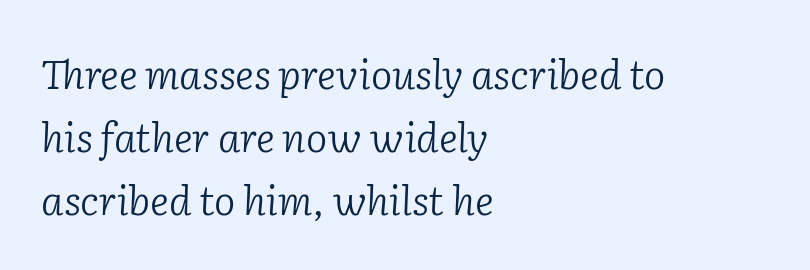
The image shows 40 px light serif type, italic (leaning right); set left-aligned, normal line spacing (1.58x), normal letter spacing, not underlined; low stroke contrast and a medium x-height.
